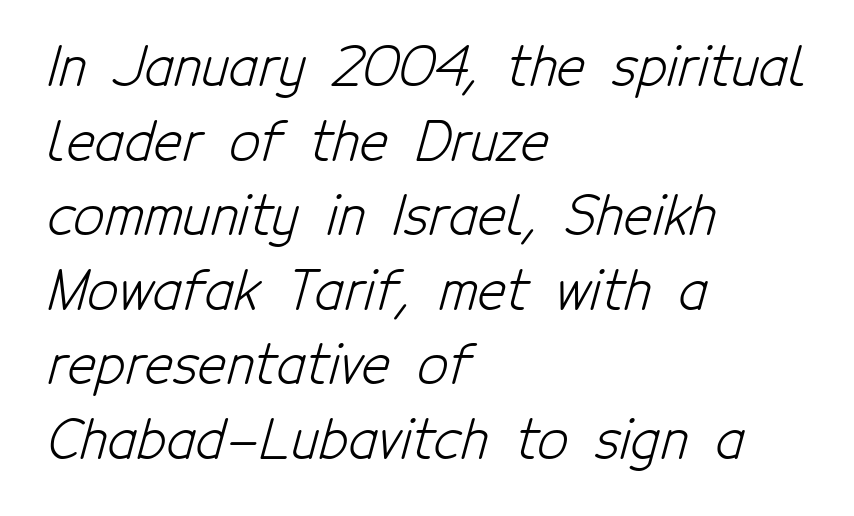
Line starts are locked; line ends wander. The letters advance in unequal steps, a hallmark of proportional type. Stroke mass is kept to a normal reading level or below. There is no visible air inserted between adjacent glyphs.
